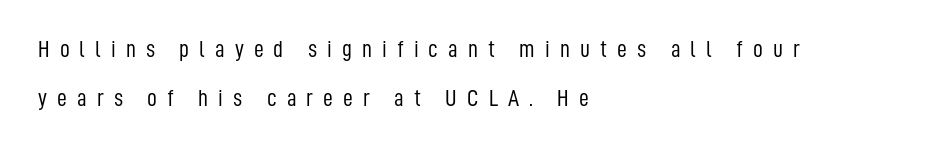
{"italic": "no", "bold": "no", "underline": "no", "align": "left", "line_spacing": "loose", "line_spacing_ratio": 2.03, "letter_spacing": "wide", "letter_spacing_em": 0.42, "glyph_px": 24}
